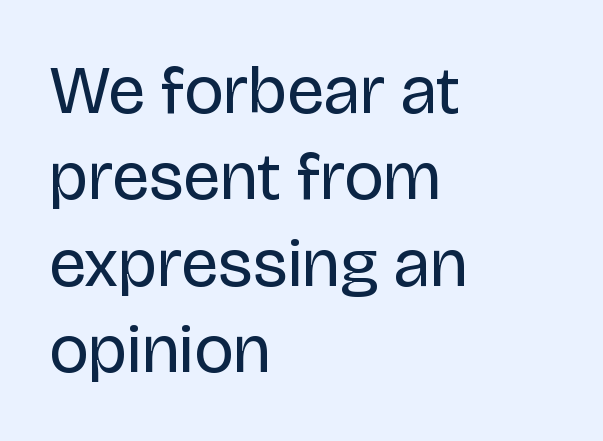
{"serif": "no", "italic": "no", "bold": "no", "weight": "regular", "width": "normal", "stroke_contrast": "low", "x_height": "large", "monospaced": "no", "underline": "no", "align": "left", "line_spacing": "normal", "line_spacing_ratio": 1.27, "letter_spacing": "normal", "letter_spacing_em": 0.0, "glyph_px": 68}
